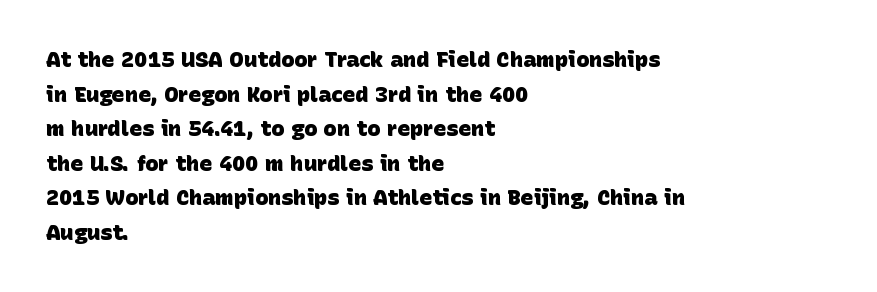
{"bold": "yes", "underline": "no", "align": "left", "line_spacing": "normal", "line_spacing_ratio": 1.57, "letter_spacing": "normal", "letter_spacing_em": 0.0, "glyph_px": 22}
